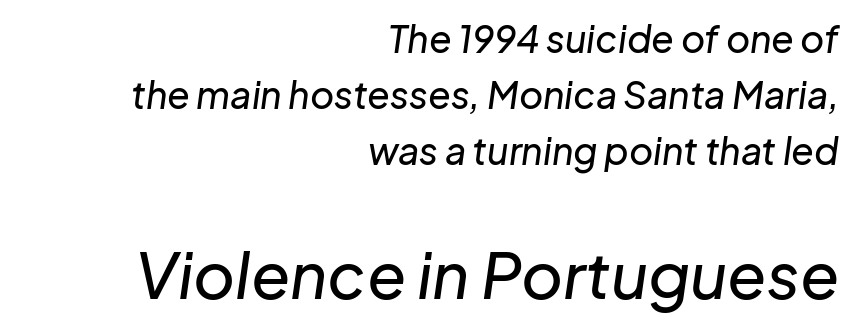
Q: Is the text italic (slanted)? A: Yes, it leans right by about 8 degrees.
Q: Is the text underlined? A: No.
Q: How is the paragraph aligned? A: Right-aligned.
Q: Is the spacing between letters normal or unusually wide? A: Normal.
Q: Is the spacing between lines tight, normal or loose? A: Normal.
Q: Which block of text is set in a larger size, the first (top) or the second (bottom)? A: The second (bottom) one.
Q: Width (condensed, normal, or wide)? A: Normal.
Q: Stroke contrast? A: Low.
Q: x-height? A: Medium.
Q: Monospaced? A: No.
